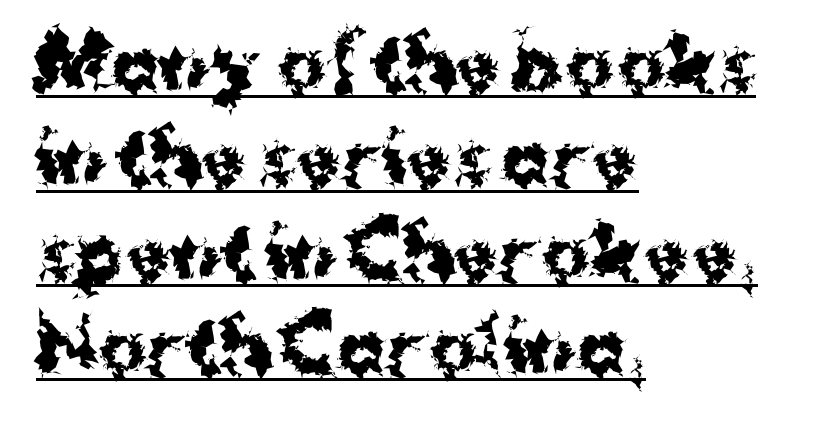
The passage shown stacks its lines at a standard gap. Typeset ragged right — the left edge is the straight one. Summary of weight: heavy, a full bold. A typesetter would call this proportional, since set widths differ per character. Default kerning and tracking; the words read as compact shapes.
